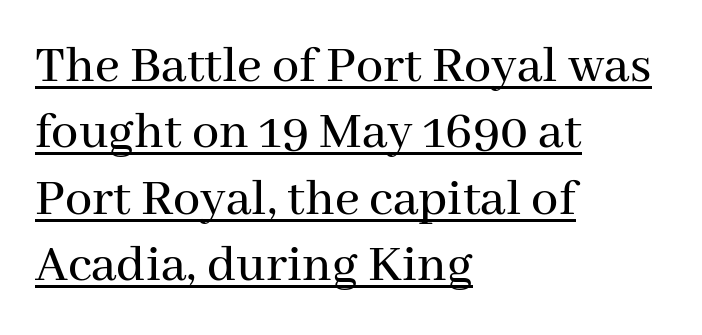
Short note: letters normally spaced. Has an underline been added? It has. Every row of glyphs begins at an identical x-position on the left. Posture: upright roman.
